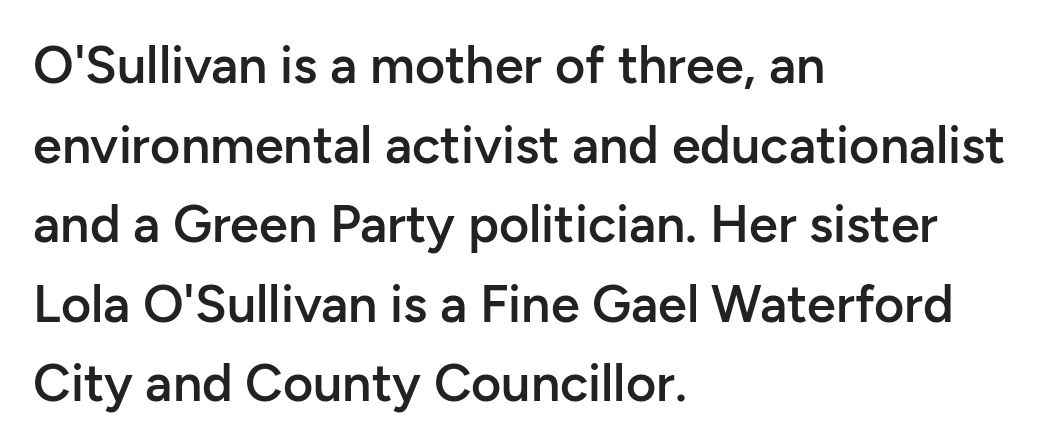
The rendering uses a moderate line-height, typical for paragraphs. These lines carry some extra weight — a demibold, not a full bold. Vertical strokes here are truly vertical. This sample has the flowing, uneven cadence of proportional lettering. Is this a sans? Yes — the strokes have no serifs. Only glyphs here, with clear space below each row.
